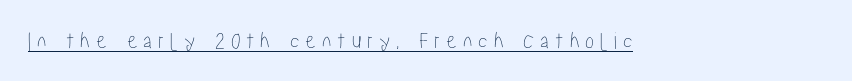
The lettering holds an erect, upright posture throughout. Caption: lettering with a line underneath. These lines have a slow, spaced-out rhythm from letter to letter.
